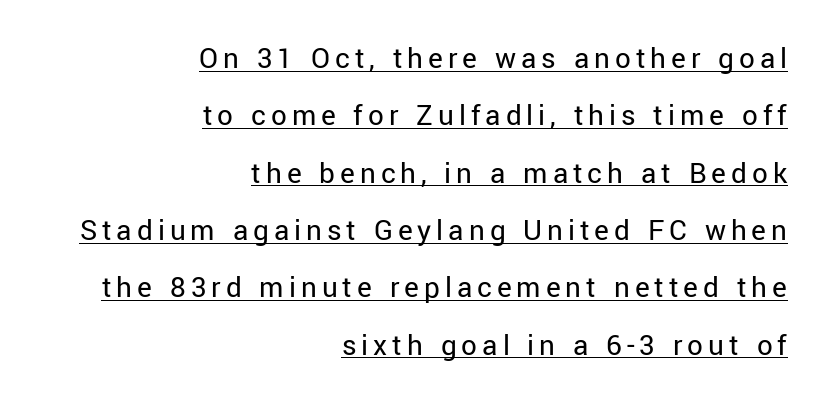
These lines are composed in type without serifs. Designer's note — italics off, roman on. What decoration does the sample have? An underline. This is not heavy type; no bold has been used. Note the varied advance widths — an 'i' is clearly narrower than an 'm'. In CSS terms this would be text-align: right.
